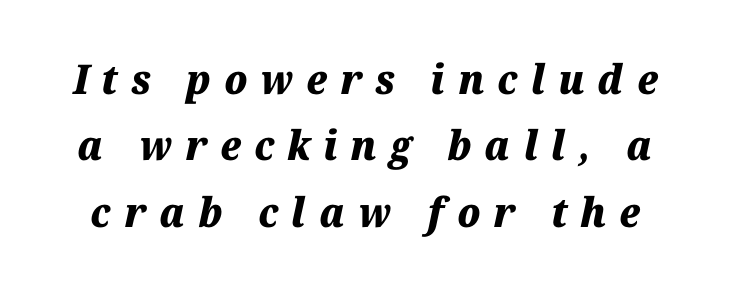
The image shows 41 px heavy type, italic (leaning right); set normal line spacing (1.62x), unusually wide letter spacing (+0.32 em), not underlined; medium stroke contrast and a medium x-height.
